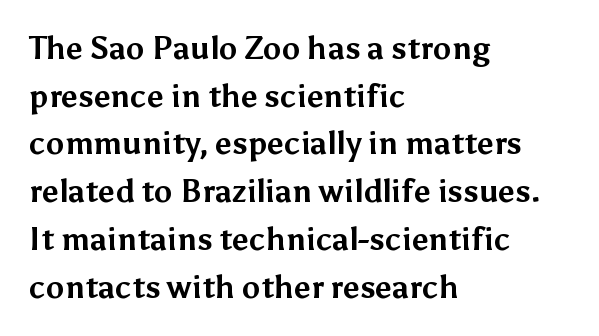
{"serif": "no", "italic": "no", "bold": "yes", "weight": "bold", "width": "normal", "stroke_contrast": "medium", "x_height": "medium", "monospaced": "no", "underline": "no", "align": "left", "line_spacing": "normal", "line_spacing_ratio": 1.54, "letter_spacing": "normal", "letter_spacing_em": 0.0, "glyph_px": 31}
